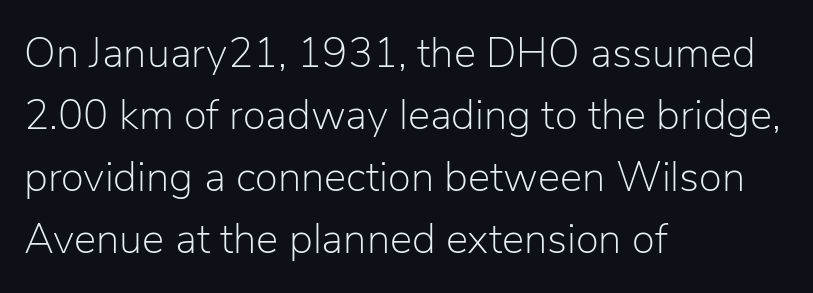
{"serif": "no", "italic": "no", "bold": "no", "weight": "light", "width": "normal", "stroke_contrast": "low", "x_height": "medium", "monospaced": "no", "underline": "no", "align": "left", "line_spacing": "normal", "line_spacing_ratio": 1.48, "letter_spacing": "normal", "letter_spacing_em": 0.0, "glyph_px": 42}
